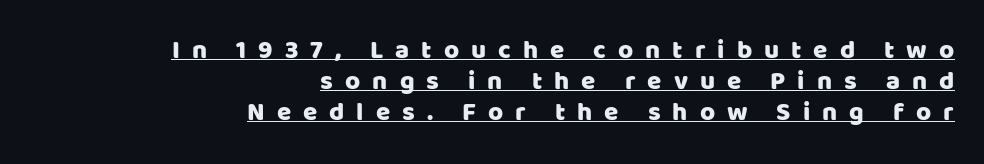
The image shows 26 px text type, upright; set right-aligned, line spacing 1.19x, unusually wide letter spacing (+0.46 em), underlined.
